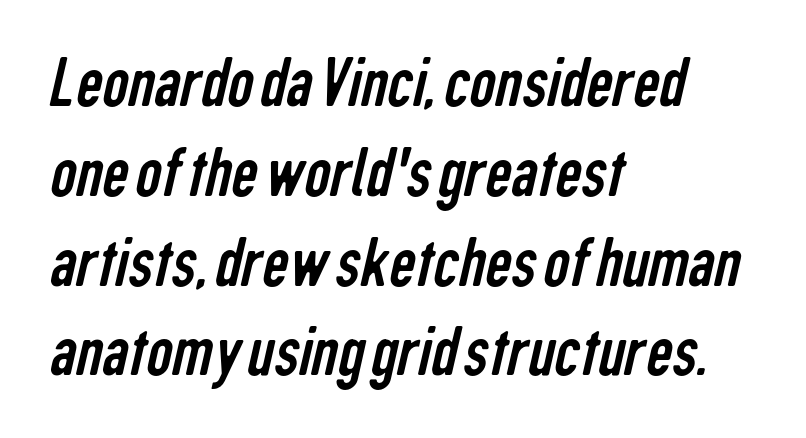
The image shows 73 px regular-weight, condensed sans-serif type; set left-aligned, line spacing 1.23x, normal letter spacing, not underlined; low stroke contrast and a medium x-height.
